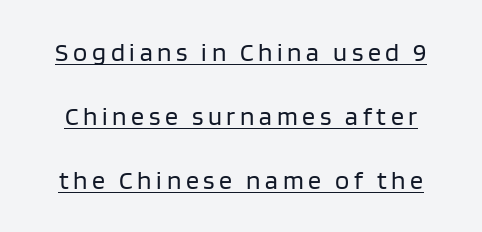
Q: Is the text bold? A: No.
Q: Is the text italic (slanted)? A: No, it is upright.
Q: Is the text underlined? A: Yes.
Q: Is the spacing between lines tight, normal or loose? A: Loose.
